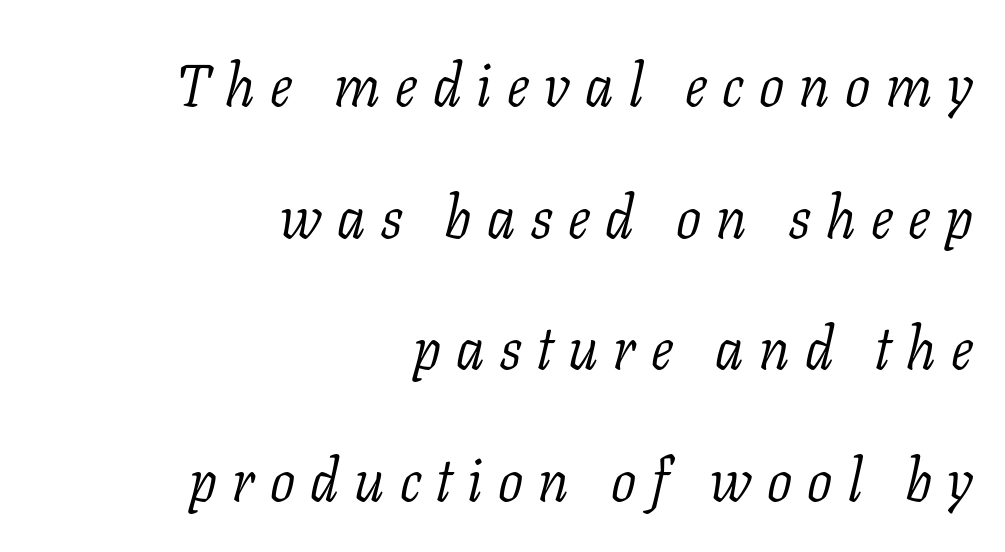
Q: Is the text bold? A: No.
Q: Is the text italic (slanted)? A: Yes, it leans right by about 11 degrees.
Q: Is the typeface a serif or a sans-serif typeface? A: Serif.
Q: Is the text underlined? A: No.
Q: How is the paragraph aligned? A: Right-aligned.
Q: Is the spacing between letters normal or unusually wide? A: Unusually wide.
Q: Is the spacing between lines tight, normal or loose? A: Loose.
Q: Width (condensed, normal, or wide)? A: Normal.
Q: Stroke contrast? A: Low.
Q: x-height? A: Medium.
Q: Monospaced? A: No.
